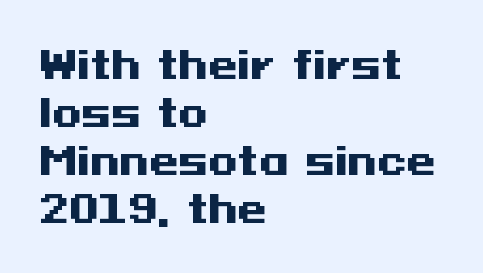
{"serif": "no", "italic": "no", "bold": "yes", "weight": "heavy", "width": "wide", "stroke_contrast": "medium", "x_height": "medium", "underline": "no", "align": "left", "line_spacing": "normal", "line_spacing_ratio": 1.26, "letter_spacing": "normal", "letter_spacing_em": 0.0, "glyph_px": 38}
